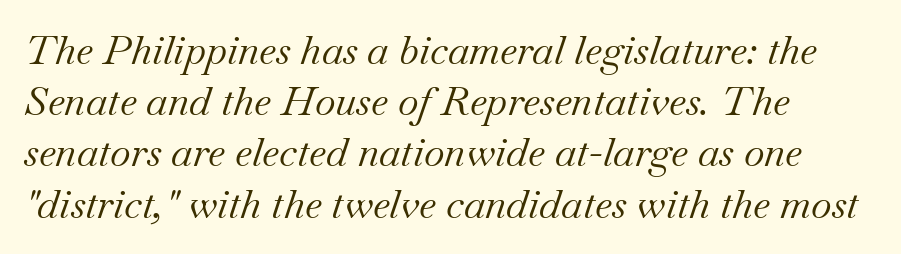
Q: Is the text bold? A: No.
Q: Is the text italic (slanted)? A: Yes, it leans right by about 18 degrees.
Q: Is the typeface a serif or a sans-serif typeface? A: Serif.
Q: Is the text underlined? A: No.
Q: How is the paragraph aligned? A: Left-aligned.
Q: Is the spacing between letters normal or unusually wide? A: Normal.
Q: Is the spacing between lines tight, normal or loose? A: Normal.
Q: Width (condensed, normal, or wide)? A: Normal.
Q: Stroke contrast? A: Medium.
Q: x-height? A: Small.
Q: Monospaced? A: No.
